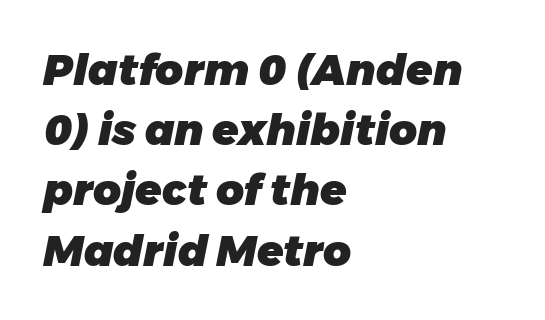
Line spacing here is normal. Only glyphs here, with clear space below each row. Emphasis by weight is at full strength: bold. Emphasis-style slanted type is in use. Characters follow at the spacing the type designer built in.
